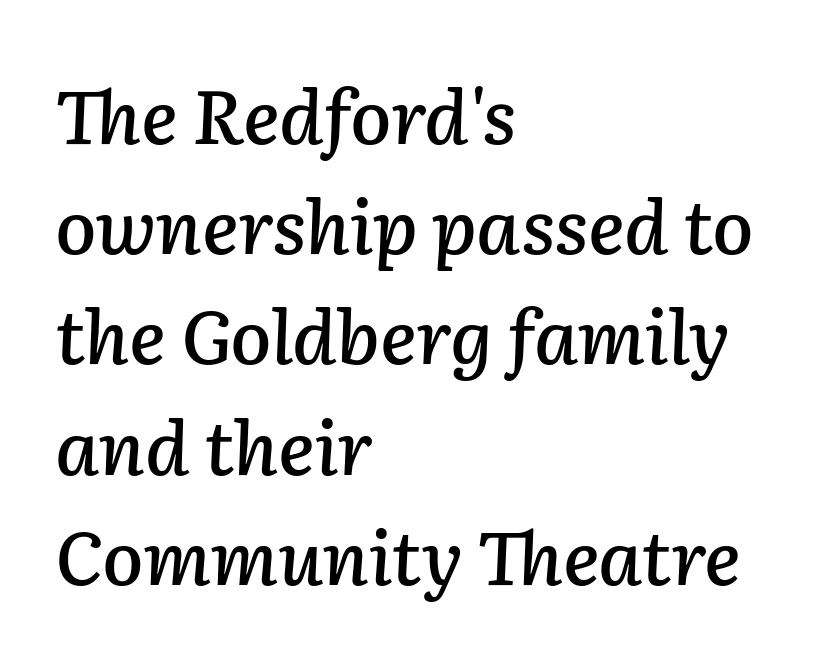
{"italic": "yes", "lean": "right", "slant_degrees": 2, "width": "normal", "stroke_contrast": "low", "x_height": "medium", "monospaced": "no", "underline": "no", "align": "left", "line_spacing": "normal", "line_spacing_ratio": 1.47, "letter_spacing": "normal", "letter_spacing_em": 0.0, "glyph_px": 75}
